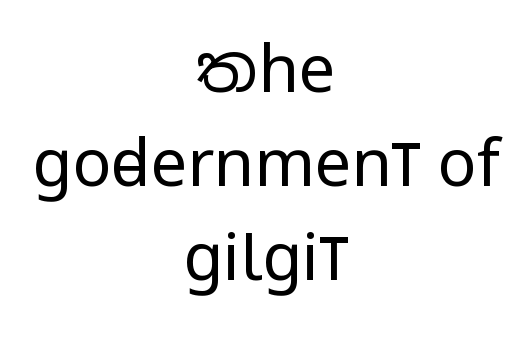
{"serif": "no", "italic": "no", "bold": "no", "weight": "regular", "width": "condensed", "stroke_contrast": "low", "x_height": "large", "monospaced": "no", "underline": "no", "align": "center", "line_spacing": "normal", "line_spacing_ratio": 1.45, "letter_spacing": "normal", "letter_spacing_em": 0.0, "glyph_px": 65}
